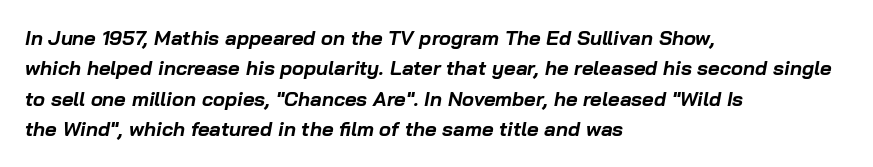
Is the type slanted? Yes — the strokes lean at a clear angle. Rule under the text: the space is simply empty. Notice how descenders clear the ascenders below comfortably — that's standard leading. Every row of glyphs begins at an identical x-position on the left. The glyphs have the mass of a bold cut. The gaps between neighbouring characters are ordinary and unremarkable.
